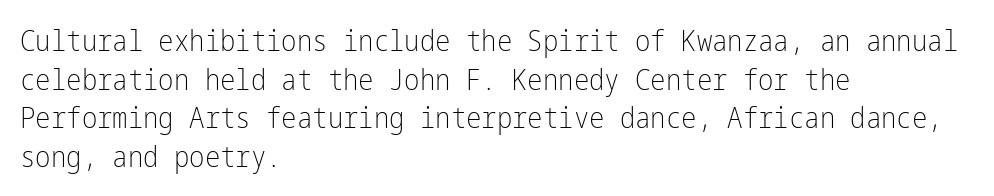
Grotesque or geometric, the face here clearly has no serifs. Ascenders rise straight up at ninety degrees. Spacing between characters is what you'd get straight out of the box. Weight: in the light-to-regular range. Check under the words: just untouched page. The rag falls on the right side of this text block.
